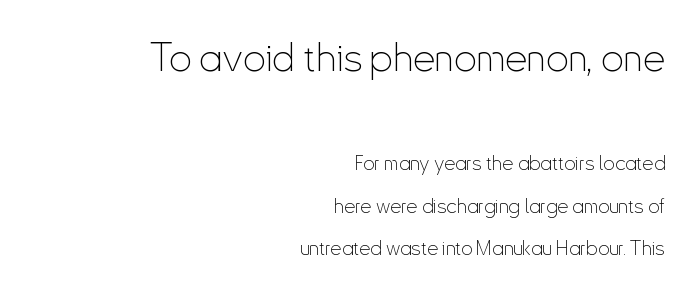
The lines are spread far apart with generous leading. Type style note: lacks serifs. Note the varied advance widths — an 'i' is clearly narrower than an 'm'. Every row of glyphs terminates at an identical x-position on the right. Tracking value appears to be zero — textbook default spacing.
